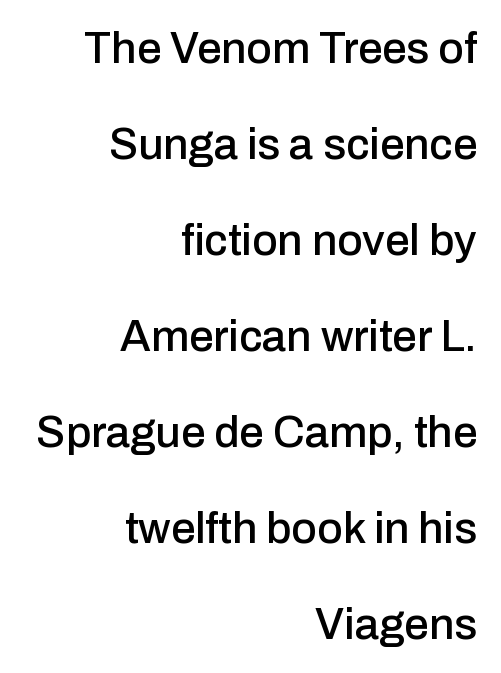
Q: Is the text italic (slanted)? A: No, it is upright.
Q: Is the typeface a serif or a sans-serif typeface? A: Sans-serif.
Q: Is the text underlined? A: No.
Q: How is the paragraph aligned? A: Right-aligned.
Q: Is the spacing between letters normal or unusually wide? A: Normal.
Q: Is the spacing between lines tight, normal or loose? A: Loose.
Q: Width (condensed, normal, or wide)? A: Normal.
Q: Stroke contrast? A: Low.
Q: x-height? A: Medium.
Q: Monospaced? A: No.
